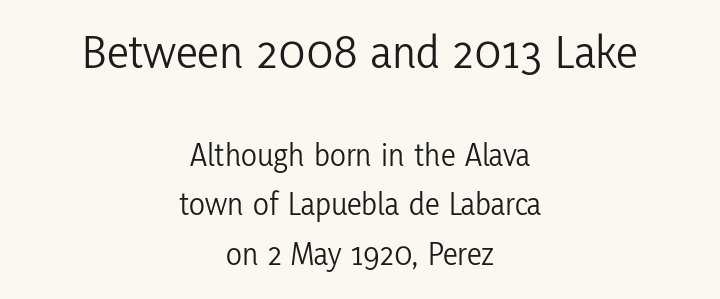
These two chunks differ in scale, with the top chunk taking the larger measure. Nobody touched the tracking dial on this one. The baseline area is clear. This reads as an unemphasized weight, regular at the heaviest.
